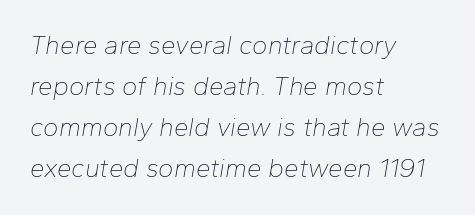
The image shows 26 px text type, italic (leaning right); set left-aligned, normal line spacing (1.58x), normal letter spacing, not underlined.
